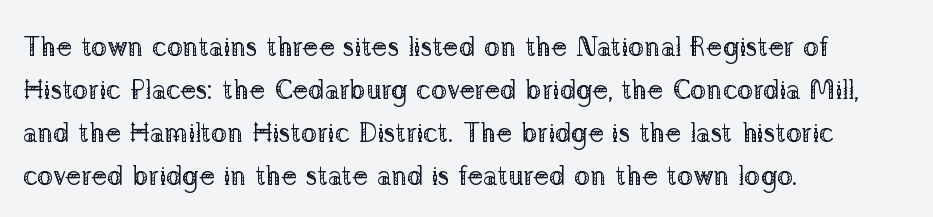
The image shows 27 px text type, upright; set left-aligned, normal line spacing (1.59x), normal letter spacing, not underlined.
